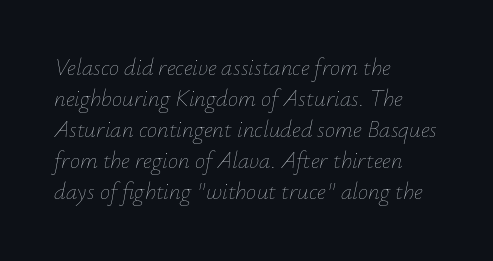
Teacher's note: observe the even left margin — that is flush-left alignment. Evenly set lines give the paragraph a standard silhouette. Check under the words: just untouched page. The weight tops out at a normal text grade. Tracking here is standard; glyphs follow each other at the usual distance.
